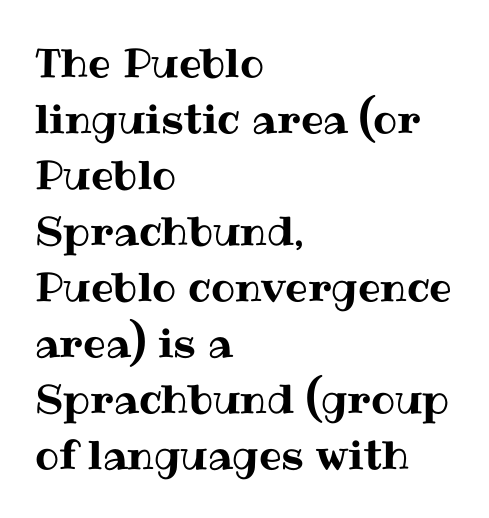
Leading: standard. The tracking reads as untouched default to a designer's eye. Visually the block forms a straight wall on the left and a jagged coastline on the right. The rendering uses natural spacing where letterforms have individual widths. Is there any slant? The stems are plumb. Underline: absent.
